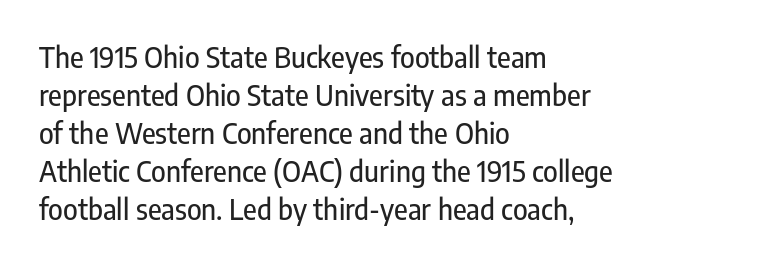
Q: Is the text italic (slanted)? A: No, it is upright.
Q: Is the typeface a serif or a sans-serif typeface? A: Sans-serif.
Q: Is the text underlined? A: No.
Q: How is the paragraph aligned? A: Left-aligned.
Q: Is the spacing between letters normal or unusually wide? A: Normal.
Q: Is the spacing between lines tight, normal or loose? A: Normal.
Q: Width (condensed, normal, or wide)? A: Condensed.
Q: Stroke contrast? A: Low.
Q: x-height? A: Medium.
Q: Monospaced? A: No.
